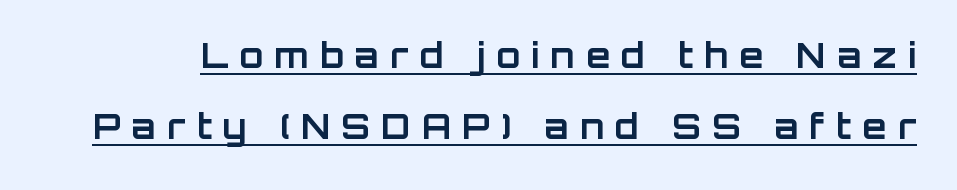
The font family rendered here belongs to the sans-serif group. The axis of the letterforms is exactly vertical. The horizontal fit of the characters is loose and conspicuously gappy. Heavy-handed strokes throughout: this text is bold. Is there an underline? Yes — a line sits under the letters. Interline gaps are noticeably wide in this sample.
